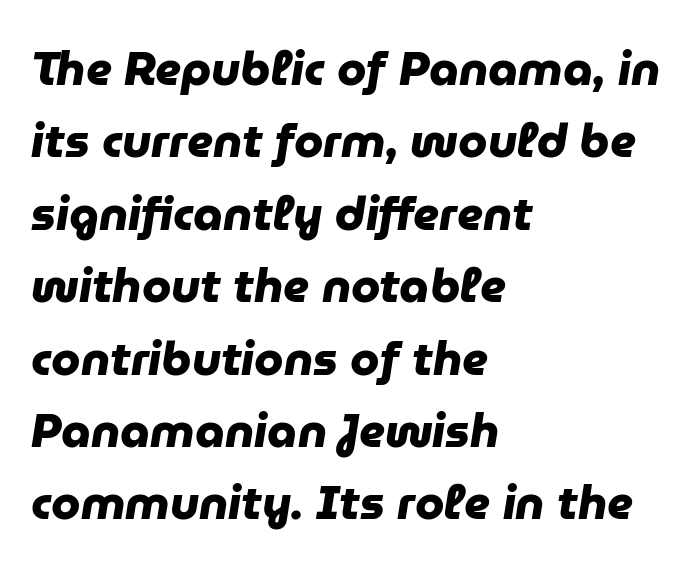
The image shows 47 px heavy sans-serif type; set left-aligned, normal line spacing (1.54x), normal letter spacing, not underlined; low stroke contrast and a medium x-height.
